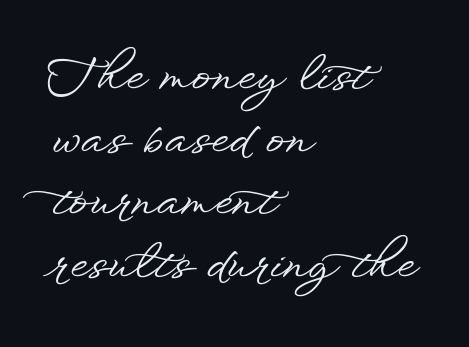
Rule under the text: the space is simply empty. Summary of vertical rhythm: regular, with standard interline spacing. Typeset ragged right — the left edge is the straight one. The tracking reads as untouched default to a designer's eye. Note: no serifs on the glyphs.
